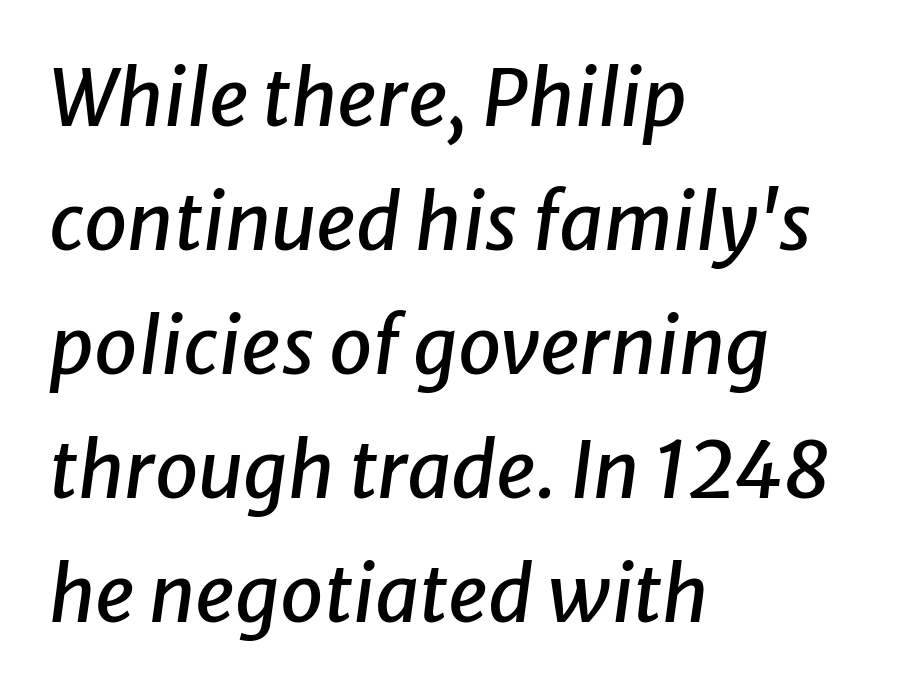
Words appear dense and cohesive because spacing is normal. In CSS terms this would be text-align: left. The rendering applies a slant to the glyphs. Rows of type keep a routine distance in the vertical direction. Note the varied advance widths — an 'i' is clearly narrower than an 'm'.
